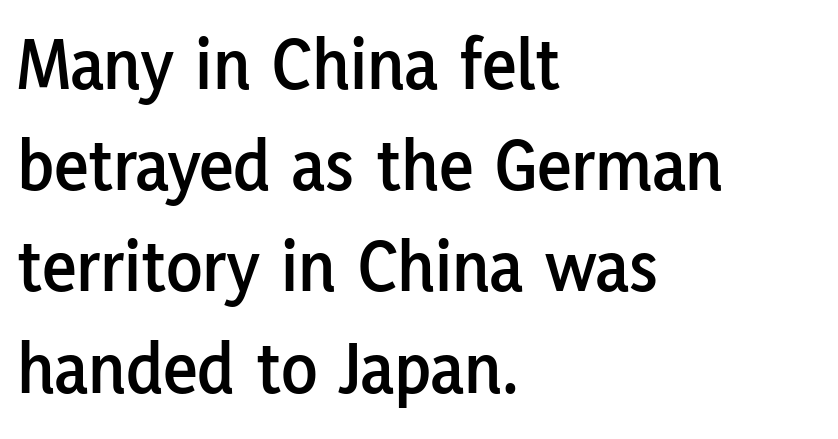
Q: Is the text italic (slanted)? A: No, it is upright.
Q: Is the typeface a serif or a sans-serif typeface? A: Sans-serif.
Q: Is the text underlined? A: No.
Q: How is the paragraph aligned? A: Left-aligned.
Q: Is the spacing between letters normal or unusually wide? A: Normal.
Q: Is the spacing between lines tight, normal or loose? A: Normal.
Q: Width (condensed, normal, or wide)? A: Normal.
Q: Stroke contrast? A: Low.
Q: x-height? A: Medium.
Q: Monospaced? A: No.
